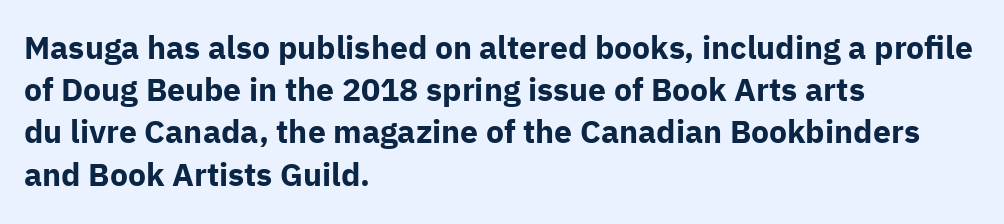
The image shows 32 px bold sans-serif type, upright; set left-aligned, normal line spacing (1.32x), normal letter spacing, not underlined; low stroke contrast and a medium x-height.
